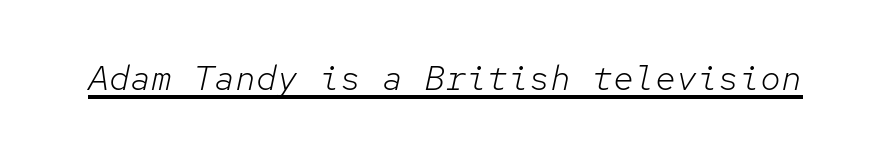
The image shows 35 px light type, italic (leaning right), monospaced; set normal letter spacing, underlined; low stroke contrast and a medium x-height.
